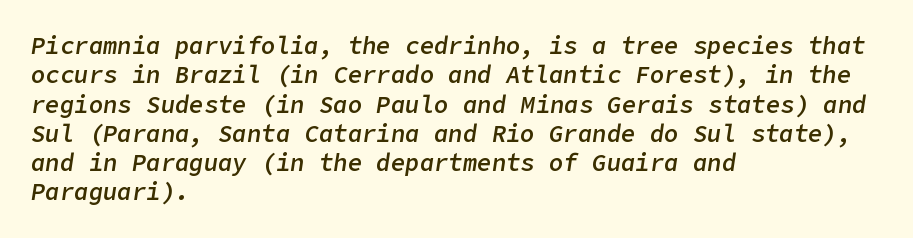
{"italic": "yes", "lean": "right", "slant_degrees": 9, "bold": "semi", "underline": "no", "align": "left", "line_spacing_ratio": 1.22, "letter_spacing": "normal", "letter_spacing_em": 0.0, "glyph_px": 24}
